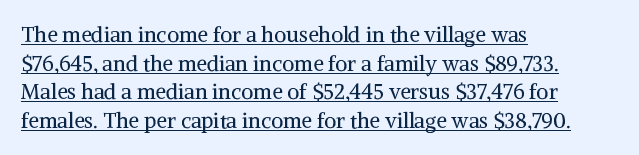
{"italic": "no", "bold": "no", "underline": "yes", "align": "left", "line_spacing": "normal", "line_spacing_ratio": 1.36, "letter_spacing": "normal", "letter_spacing_em": 0.0, "glyph_px": 21}
